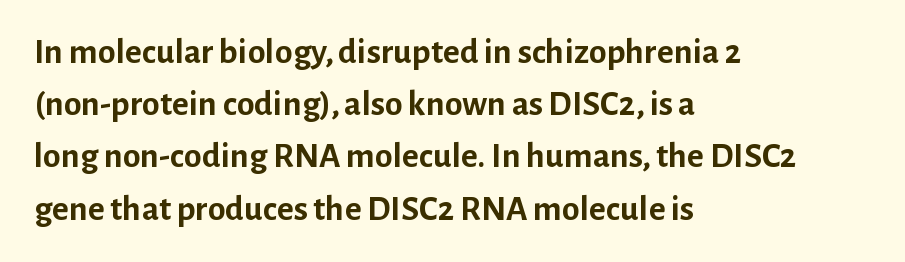
{"serif": "no", "italic": "no", "bold": "yes", "weight": "semibold", "width": "normal", "stroke_contrast": "low", "x_height": "medium", "monospaced": "no", "underline": "no", "align": "left", "line_spacing": "normal", "line_spacing_ratio": 1.45, "letter_spacing": "normal", "letter_spacing_em": 0.0, "glyph_px": 36}
